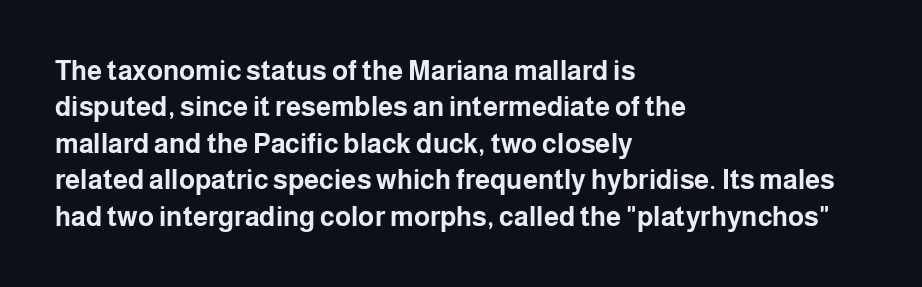
{"italic": "no", "bold": "yes", "underline": "no", "align": "left", "line_spacing": "normal", "line_spacing_ratio": 1.35, "letter_spacing": "normal", "letter_spacing_em": 0.0, "glyph_px": 27}
